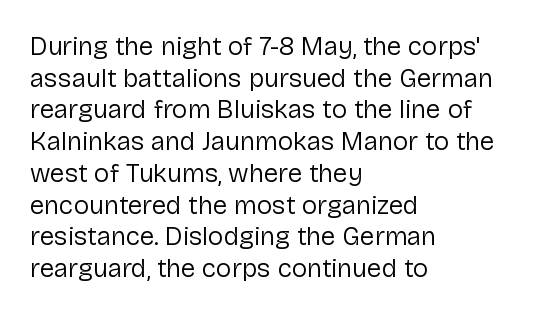
The image shows 26 px text type, upright; set left-aligned, line spacing 1.22x, normal letter spacing, not underlined.
